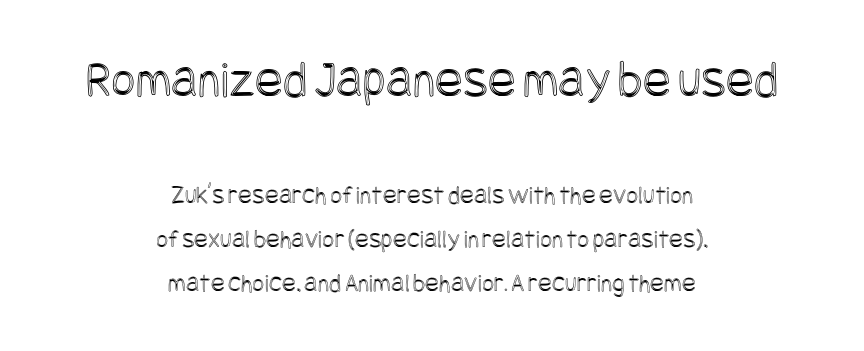
Spacing between characters is what you'd get straight out of the box. The passage is arranged like a title page — every line centered. The gap between lines stays unmarked. Two sizes are in play, and the larger belongs to the first block.
